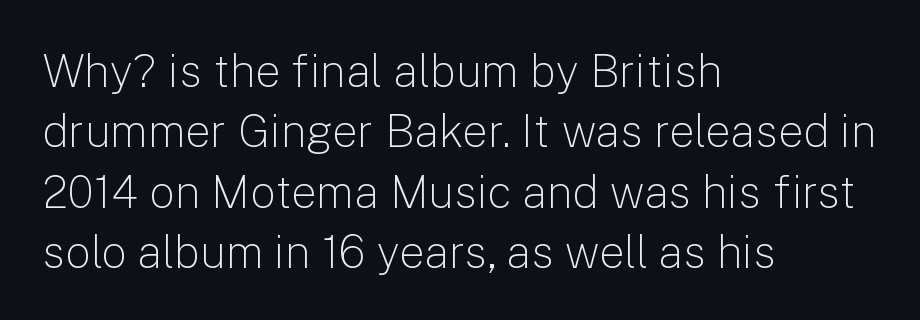
Note: no serifs on the glyphs. This sample has the flowing, uneven cadence of proportional lettering. A typesetter would call this zero additional tracking. Just letters on the line, the space beneath them empty. Summary of weight: not heavy and not bold.
